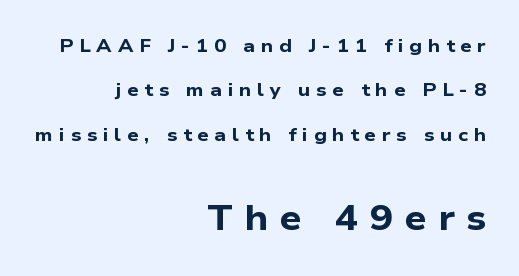
Q: Is the text bold? A: Yes.
Q: Is the typeface a serif or a sans-serif typeface? A: Sans-serif.
Q: Is the text underlined? A: No.
Q: How is the paragraph aligned? A: Right-aligned.
Q: Is the spacing between letters normal or unusually wide? A: Unusually wide.
Q: Is the spacing between lines tight, normal or loose? A: Loose.
Q: Which block of text is set in a larger size, the first (top) or the second (bottom)? A: The second (bottom) one.
Q: Width (condensed, normal, or wide)? A: Wide.
Q: Stroke contrast? A: Low.
Q: x-height? A: Medium.
Q: Monospaced? A: No.
